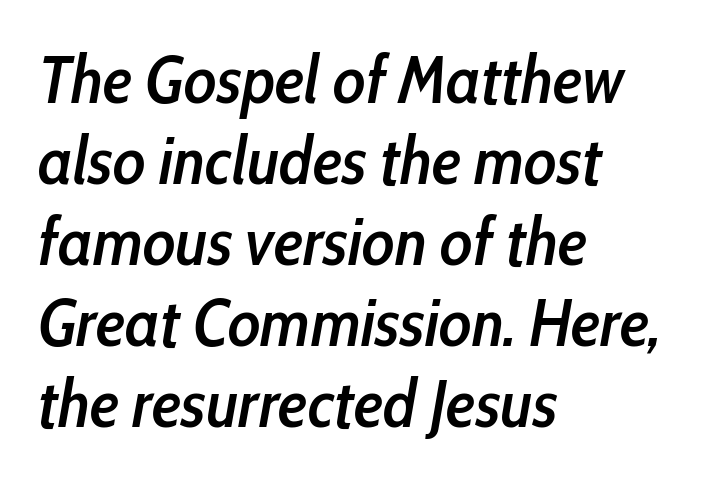
Strokes here are thickened, but only to semibold level. Observe the lean: these are italic letterforms. The string is rendered with underlining switched off. Note the varied advance widths — an 'i' is clearly narrower than an 'm'. Nobody touched the tracking dial on this one.
